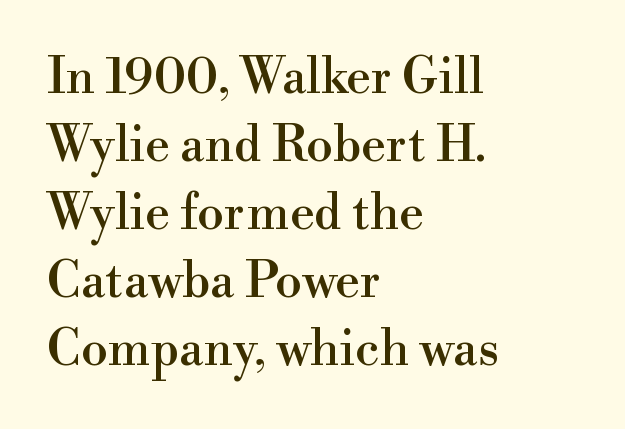
Q: Is the text italic (slanted)? A: No, it is upright.
Q: Is the typeface a serif or a sans-serif typeface? A: Serif.
Q: Is the text underlined? A: No.
Q: How is the paragraph aligned? A: Left-aligned.
Q: Is the spacing between letters normal or unusually wide? A: Normal.
Q: Is the spacing between lines tight, normal or loose? A: Normal.
Q: Width (condensed, normal, or wide)? A: Normal.
Q: x-height? A: Small.
Q: Monospaced? A: No.
